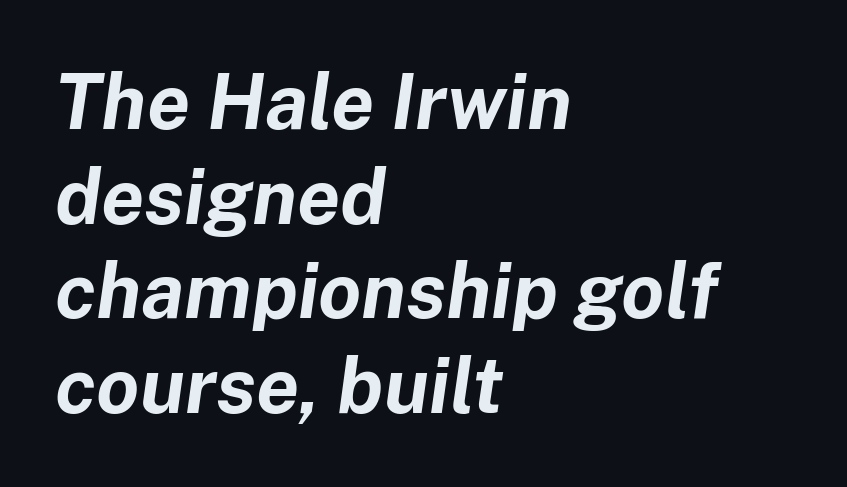
Descenders are the only things crossing below the line. Slanted lettering throughout. Think of a printed novel: that variable character pitch is what you see here. The lines in this sample share a left origin and differ only in where they stop. The face used here has the dense, thick strokes of a bold. This sample uses plain, unmodified letter spacing.
